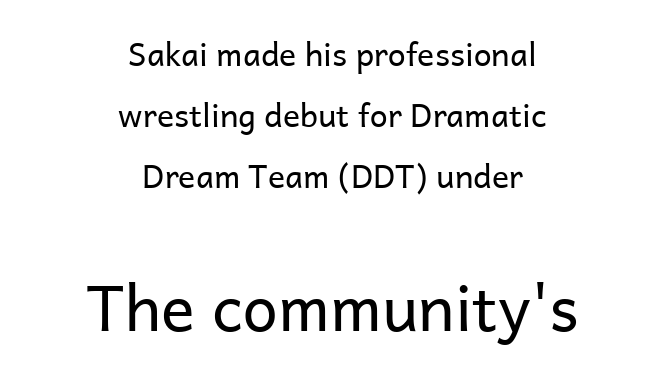
Q: Is the text bold? A: No.
Q: Is the text italic (slanted)? A: No, it is upright.
Q: Is the typeface a serif or a sans-serif typeface? A: Sans-serif.
Q: Is the text underlined? A: No.
Q: How is the paragraph aligned? A: Centered.
Q: Is the spacing between letters normal or unusually wide? A: Normal.
Q: Is the spacing between lines tight, normal or loose? A: Loose.
Q: Which block of text is set in a larger size, the first (top) or the second (bottom)? A: The second (bottom) one.
Q: Width (condensed, normal, or wide)? A: Normal.
Q: Stroke contrast? A: Low.
Q: x-height? A: Medium.
Q: Monospaced? A: No.
